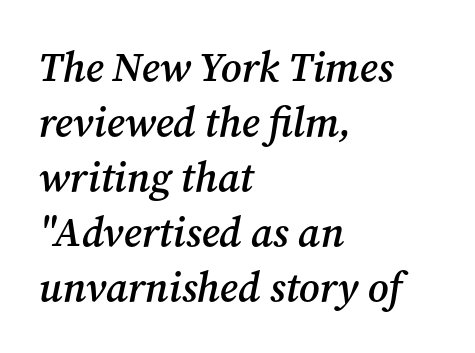
The image shows 41 px semibold serif type, italic (leaning right); set left-aligned, normal line spacing (1.34x), normal letter spacing, not underlined; medium stroke contrast and a medium x-height.
